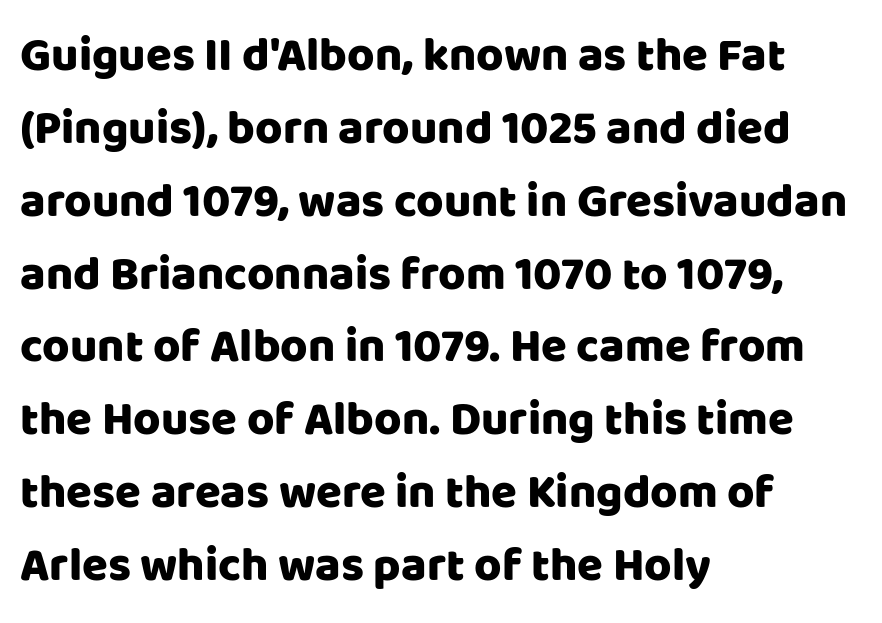
{"serif": "no", "italic": "no", "width": "normal", "stroke_contrast": "low", "x_height": "large", "monospaced": "no", "underline": "no", "align": "left", "line_spacing": "normal", "line_spacing_ratio": 1.55, "letter_spacing": "normal", "letter_spacing_em": 0.0, "glyph_px": 47}
